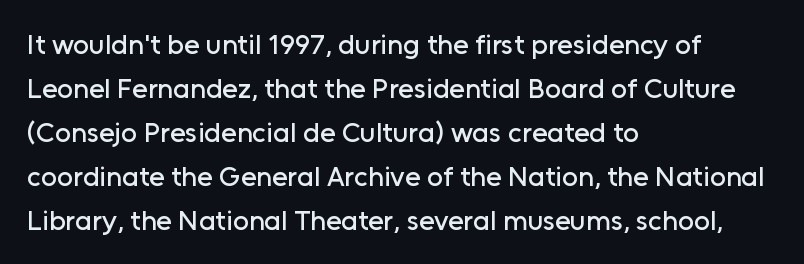
The image shows 28 px sans-serif type, upright; set left-aligned, normal line spacing (1.57x), normal letter spacing, not underlined; low stroke contrast and a medium x-height.
